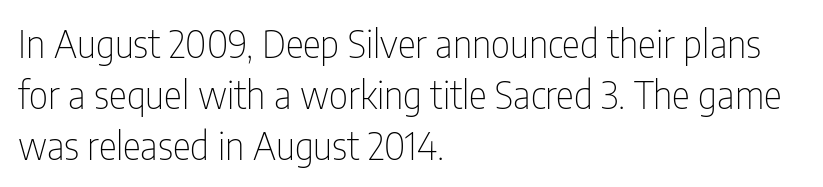
{"serif": "no", "italic": "no", "bold": "no", "weight": "thin", "width": "condensed", "stroke_contrast": "low", "x_height": "medium", "monospaced": "no", "underline": "no", "align": "left", "line_spacing": "normal", "line_spacing_ratio": 1.34, "letter_spacing": "normal", "letter_spacing_em": 0.0, "glyph_px": 38}
